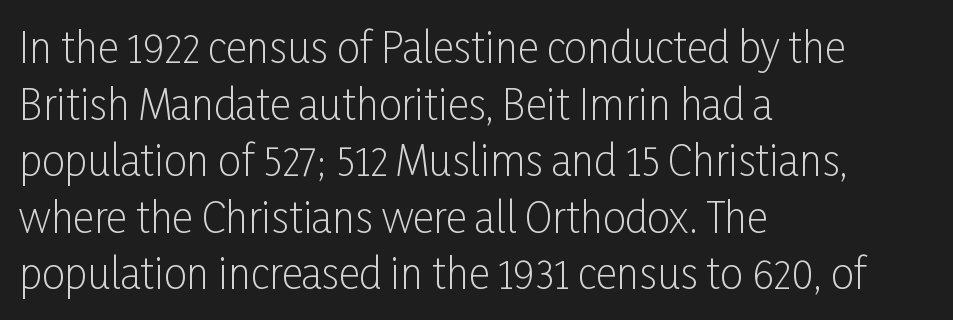
Q: Is the text bold? A: No.
Q: Is the text italic (slanted)? A: No, it is upright.
Q: Is the typeface a serif or a sans-serif typeface? A: Sans-serif.
Q: Is the text underlined? A: No.
Q: How is the paragraph aligned? A: Left-aligned.
Q: Is the spacing between letters normal or unusually wide? A: Normal.
Q: Is the spacing between lines tight, normal or loose? A: Normal.
Q: Width (condensed, normal, or wide)? A: Condensed.
Q: Stroke contrast? A: Low.
Q: x-height? A: Medium.
Q: Monospaced? A: No.
